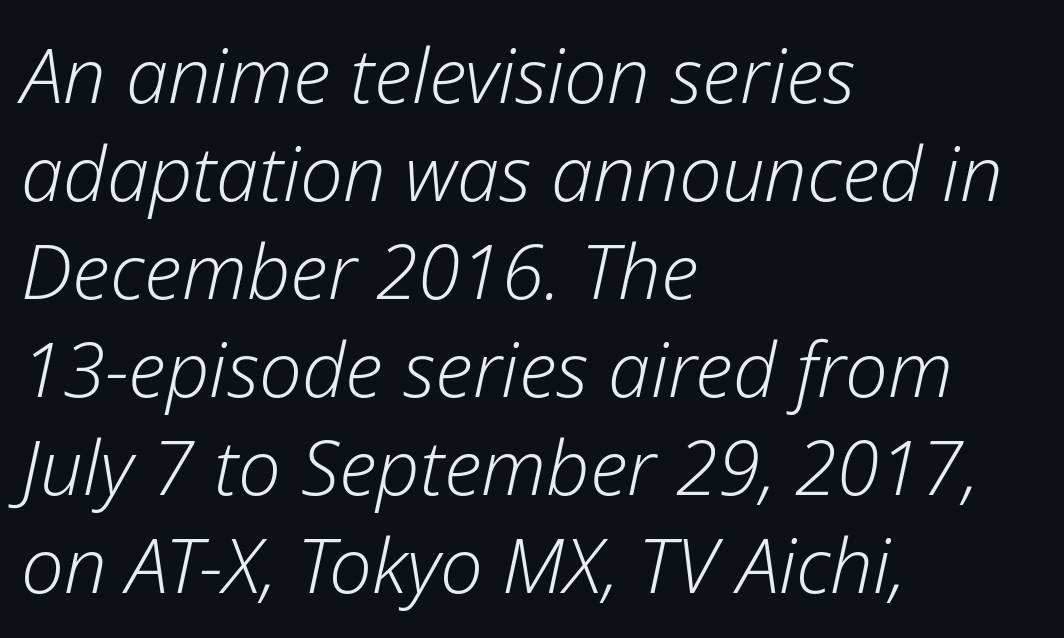
The image shows 76 px light type, italic (leaning right); set left-aligned, normal line spacing (1.29x), normal letter spacing, not underlined; low stroke contrast and a medium x-height.
